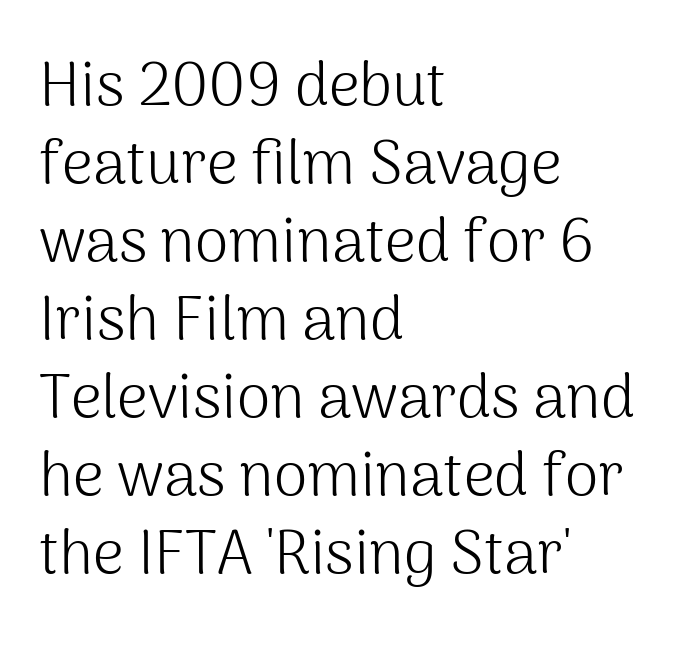
Q: Is the text bold? A: No.
Q: Is the text italic (slanted)? A: No, it is upright.
Q: Is the typeface a serif or a sans-serif typeface? A: Sans-serif.
Q: Is the text underlined? A: No.
Q: How is the paragraph aligned? A: Left-aligned.
Q: Is the spacing between letters normal or unusually wide? A: Normal.
Q: Is the spacing between lines tight, normal or loose? A: Normal.
Q: Width (condensed, normal, or wide)? A: Normal.
Q: Stroke contrast? A: Medium.
Q: x-height? A: Medium.
Q: Monospaced? A: No.
